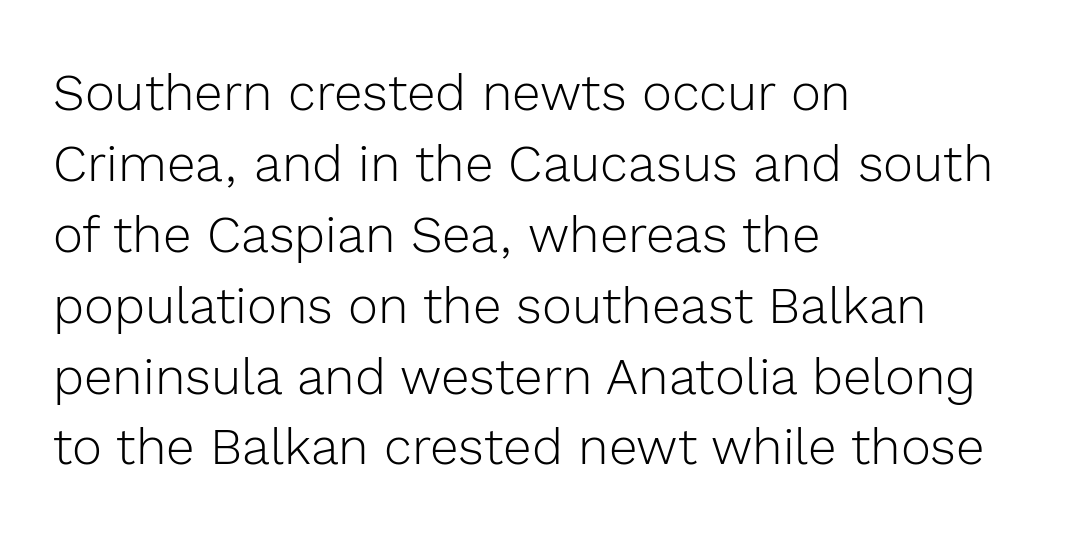
Q: Is the text bold? A: No.
Q: Is the text italic (slanted)? A: No, it is upright.
Q: Is the typeface a serif or a sans-serif typeface? A: Sans-serif.
Q: Is the text underlined? A: No.
Q: How is the paragraph aligned? A: Left-aligned.
Q: Is the spacing between letters normal or unusually wide? A: Normal.
Q: Is the spacing between lines tight, normal or loose? A: Normal.
Q: Width (condensed, normal, or wide)? A: Normal.
Q: x-height? A: Medium.
Q: Monospaced? A: No.
